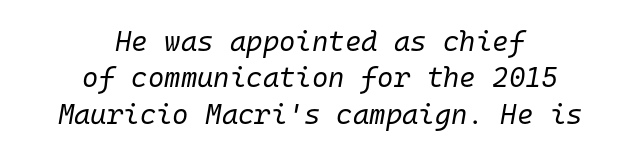
Q: Is the text bold? A: No.
Q: Is the text italic (slanted)? A: Yes, it leans right by about 10 degrees.
Q: Is the text underlined? A: No.
Q: How is the paragraph aligned? A: Centered.
Q: Is the spacing between letters normal or unusually wide? A: Normal.
Q: Is the spacing between lines tight, normal or loose? A: Normal.
Q: Width (condensed, normal, or wide)? A: Normal.
Q: Stroke contrast? A: Low.
Q: x-height? A: Medium.
Q: Monospaced? A: Yes.
